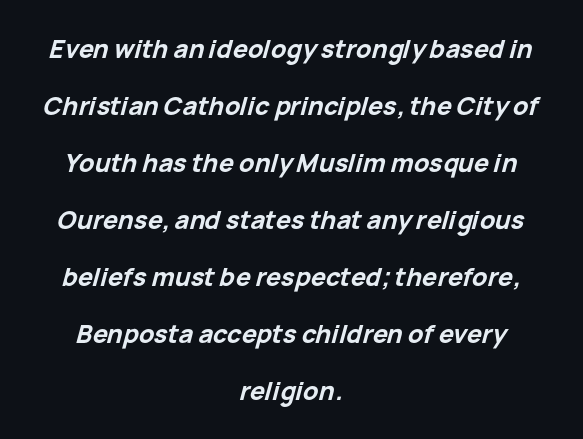
{"italic": "yes", "lean": "right", "slant_degrees": 15, "bold": "yes", "underline": "no", "align": "center", "line_spacing": "loose", "line_spacing_ratio": 2.28, "letter_spacing": "normal", "letter_spacing_em": 0.0, "glyph_px": 25}
